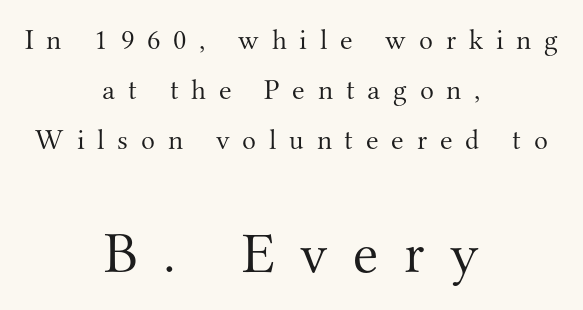
Casual observation: everything's sitting right in the middle. The area under the type is left untouched. The letters stand straight up with perfectly vertical stems. Glyph-to-glyph distance is far greater than everyday printed text. This layout puts the modest block above and the oversized block below.
